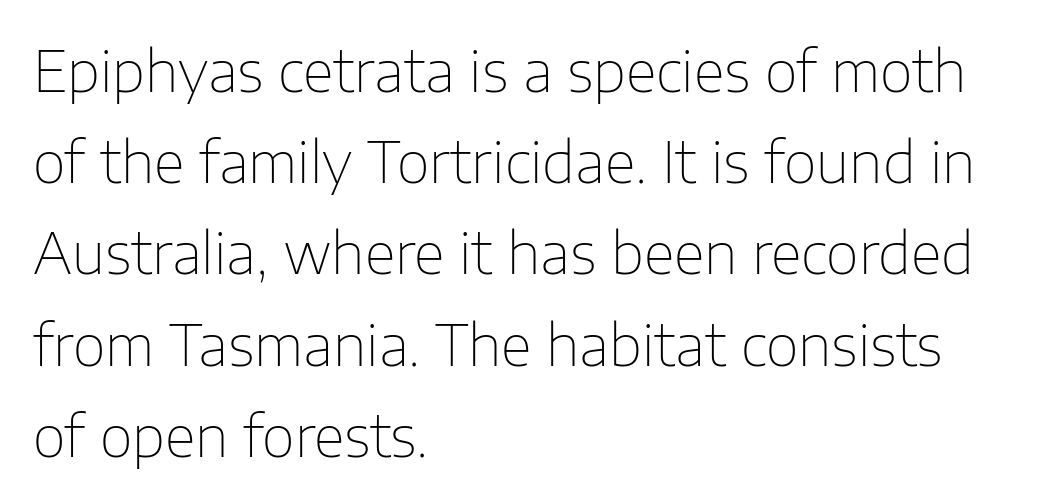
The text block is weighted toward the left margin, trailing off unevenly rightward. Does the leading feel generous? No, just average. The font's upright variant was chosen for this text. Do the characters align in a grid? No, the font is proportional. Nope, no serifs anywhere on these letters. Nothing heavy about these letters — not bold at all.
